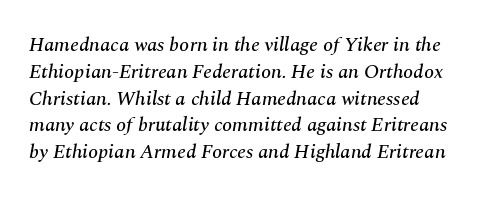
One glance says typical: line gaps are just what's usual. Slanted lettering throughout. A typesetter would call this zero additional tracking. This rendering features lettering with no underline.
